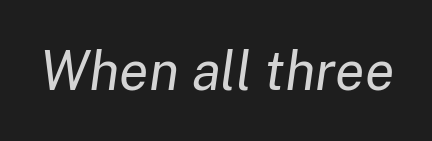
You could not count columns in this text — the font is proportionally spaced. If you drew a line through each stem, it would be angled. Glance below the letters and you will spot only blank space. Each word holds together tightly as a unit, with standard inter-letter gaps. Stem width sits at or under what a default text font uses.
